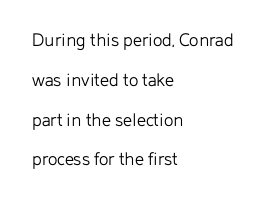
Q: Is the text bold? A: No.
Q: Is the text italic (slanted)? A: No, it is upright.
Q: Is the text underlined? A: No.
Q: How is the paragraph aligned? A: Left-aligned.
Q: Is the spacing between letters normal or unusually wide? A: Normal.
Q: Is the spacing between lines tight, normal or loose? A: Loose.
